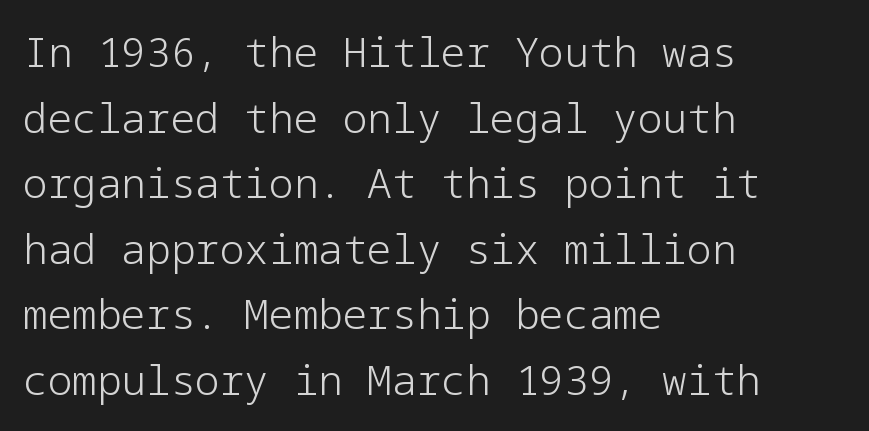
No heavy texture on the line: the type isn't bold. Default kerning and tracking; the words read as compact shapes. All the whitespace from short lines collects on the right. Note: no serifs on the glyphs. Designer's note — italics off, roman on.
